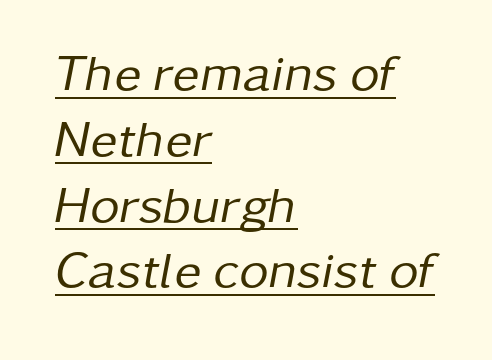
The image shows 51 px regular-weight type, italic (leaning right); set left-aligned, normal line spacing (1.29x), normal letter spacing, underlined; low stroke contrast and a medium x-height.
